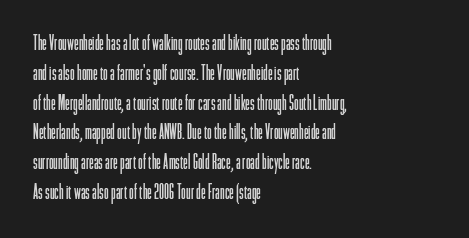
{"italic": "no", "bold": "no", "underline": "no", "align": "left", "line_spacing": "normal", "line_spacing_ratio": 1.42, "letter_spacing": "normal", "letter_spacing_em": 0.0, "glyph_px": 21}
